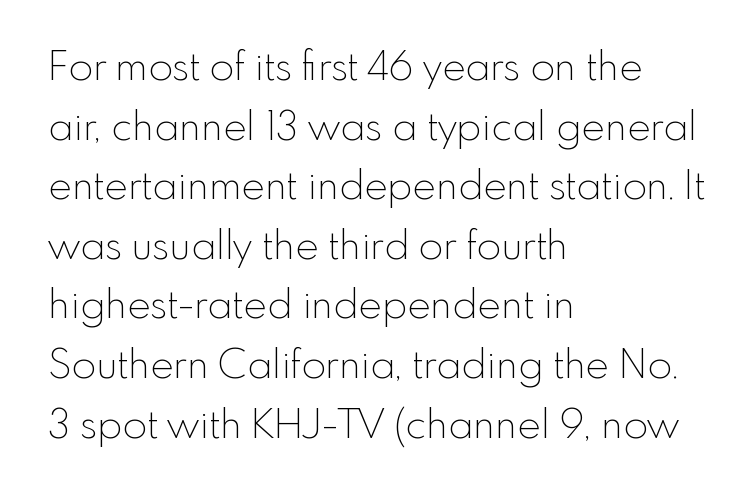
{"serif": "no", "italic": "no", "bold": "no", "weight": "thin", "width": "normal", "x_height": "small", "monospaced": "no", "underline": "no", "align": "left", "line_spacing": "normal", "line_spacing_ratio": 1.49, "letter_spacing": "normal", "letter_spacing_em": 0.0, "glyph_px": 40}
